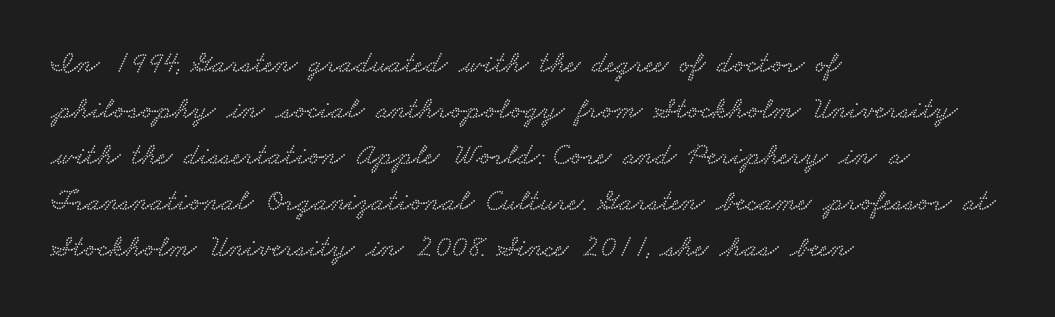
Q: Is the typeface a serif or a sans-serif typeface? A: Serif.
Q: Is the text underlined? A: No.
Q: How is the paragraph aligned? A: Left-aligned.
Q: Is the spacing between letters normal or unusually wide? A: Normal.
Q: Is the spacing between lines tight, normal or loose? A: Normal.
Q: Width (condensed, normal, or wide)? A: Wide.
Q: Stroke contrast? A: Low.
Q: x-height? A: Small.
Q: Monospaced? A: No.
